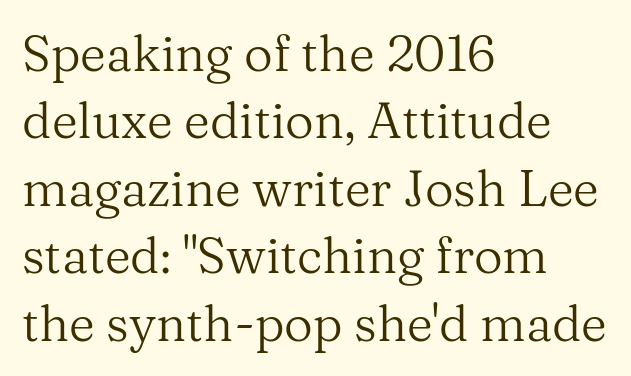
The image shows 50 px regular-weight serif type, upright; set left-aligned, normal line spacing (1.35x), normal letter spacing, not underlined; medium stroke contrast and a medium x-height.
